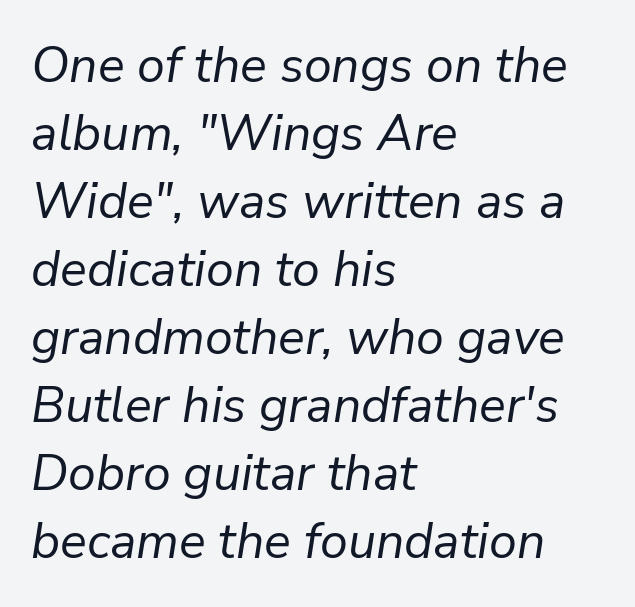
{"italic": "yes", "lean": "right", "slant_degrees": 9, "bold": "no", "weight": "regular", "width": "normal", "stroke_contrast": "low", "x_height": "medium", "monospaced": "no", "underline": "no", "align": "left", "line_spacing": "normal", "line_spacing_ratio": 1.36, "letter_spacing": "normal", "letter_spacing_em": 0.0, "glyph_px": 50}
